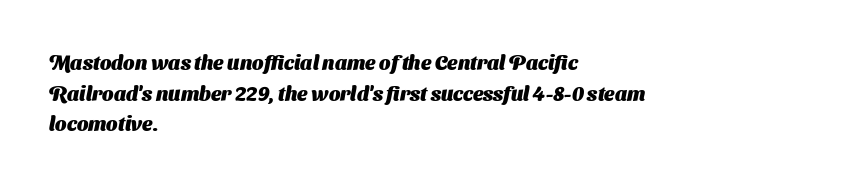
Notice how descenders clear the ascenders below comfortably — that's standard leading. Look at the tracking — it's just the regular setting, nothing added. A clean baseline with only descenders dipping below it. Leftover space on each line is placed entirely after the last word. Look at the stroke-to-counter ratio: heavy, a bold.
